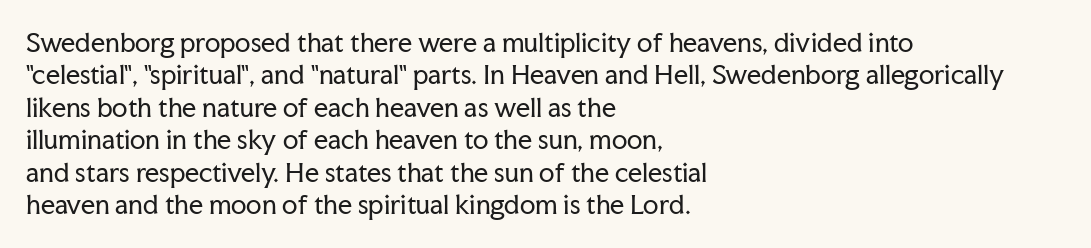
The words here are not underlined. Whoever set this chose a conventional vertical rhythm. Honestly, the letter spacing is just normal — you wouldn't notice it. Tall strokes in this sample are plumb rather than angled. Compared with a centered layout, this one pins lines to the left instead. The weight tops out at a normal text grade.
